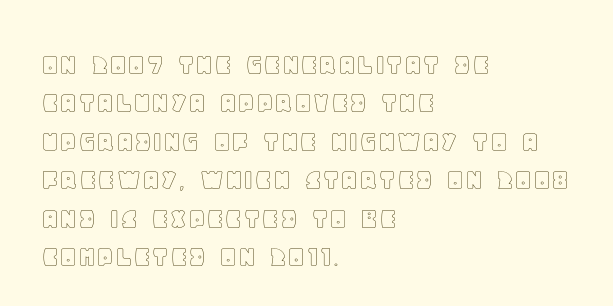
{"italic": "no", "width": "normal", "x_height": "large", "monospaced": "no", "underline": "no", "align": "left", "line_spacing_ratio": 1.2, "letter_spacing": "normal", "letter_spacing_em": 0.0, "glyph_px": 32}
